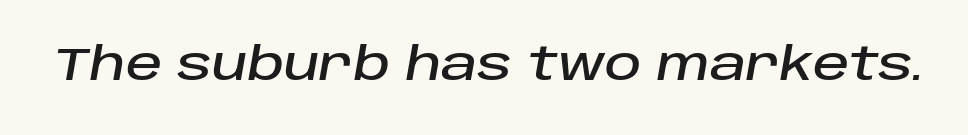
The image shows 45 px text type, italic (leaning right); set normal letter spacing, not underlined; low stroke contrast and a large x-height.
